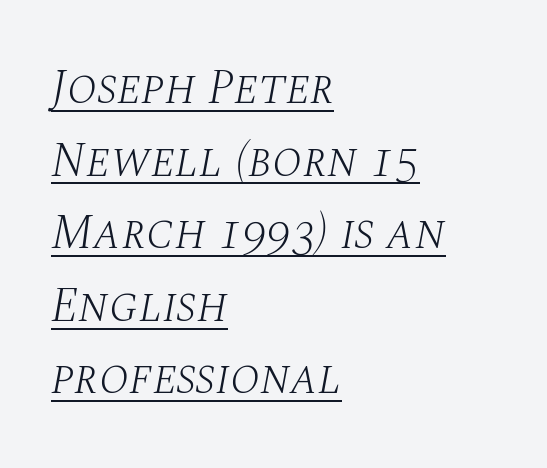
Q: Is the text bold? A: No.
Q: Is the text italic (slanted)? A: Yes, it leans right by about 10 degrees.
Q: Is the typeface a serif or a sans-serif typeface? A: Serif.
Q: Is the text underlined? A: Yes.
Q: How is the paragraph aligned? A: Left-aligned.
Q: Is the spacing between letters normal or unusually wide? A: Normal.
Q: Is the spacing between lines tight, normal or loose? A: Normal.
Q: Width (condensed, normal, or wide)? A: Normal.
Q: Stroke contrast? A: Medium.
Q: x-height? A: Large.
Q: Monospaced? A: No.
